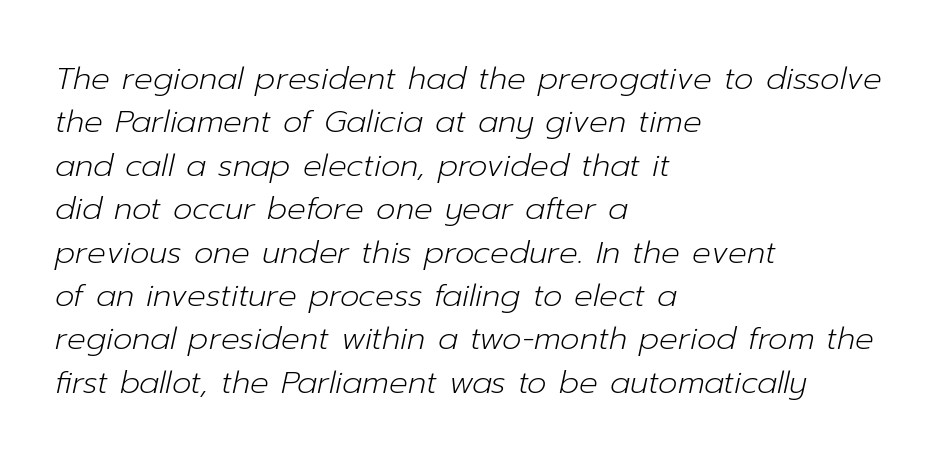
The image shows 31 px light type, italic (leaning right); set left-aligned, normal line spacing (1.4x), normal letter spacing, not underlined; low stroke contrast and a medium x-height.
